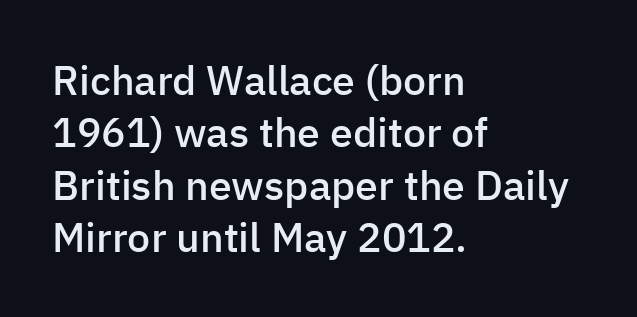
{"serif": "no", "italic": "no", "bold": "semi", "weight": "semibold", "width": "normal", "stroke_contrast": "low", "x_height": "medium", "monospaced": "no", "underline": "no", "align": "left", "line_spacing": "normal", "line_spacing_ratio": 1.28, "letter_spacing": "normal", "letter_spacing_em": 0.0, "glyph_px": 41}
